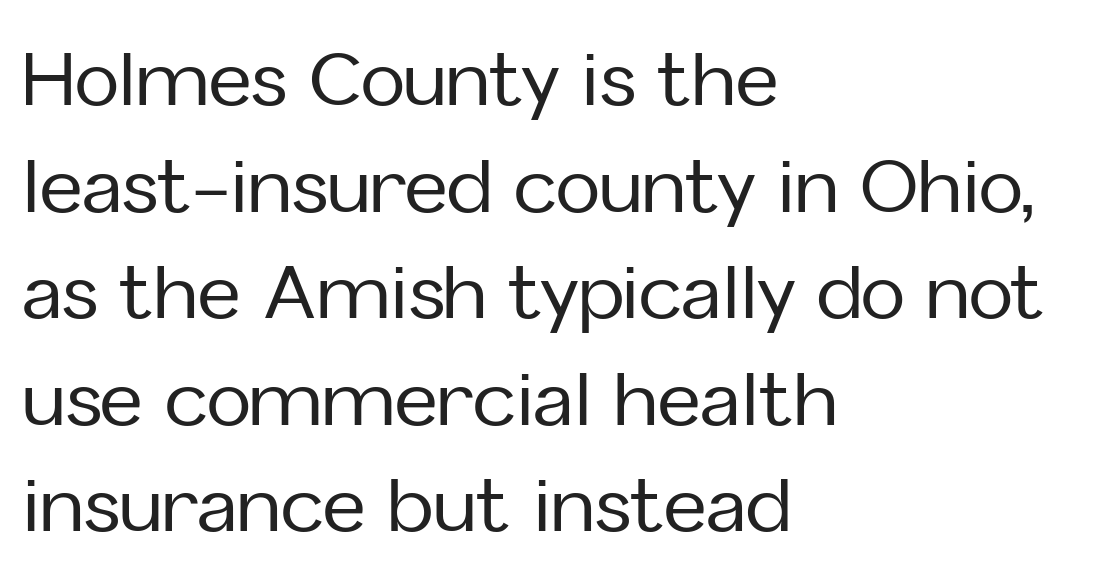
Q: Is the text italic (slanted)? A: No, it is upright.
Q: Is the typeface a serif or a sans-serif typeface? A: Sans-serif.
Q: Is the text underlined? A: No.
Q: How is the paragraph aligned? A: Left-aligned.
Q: Is the spacing between letters normal or unusually wide? A: Normal.
Q: Is the spacing between lines tight, normal or loose? A: Normal.
Q: Width (condensed, normal, or wide)? A: Normal.
Q: Stroke contrast? A: Low.
Q: x-height? A: Medium.
Q: Monospaced? A: No.
